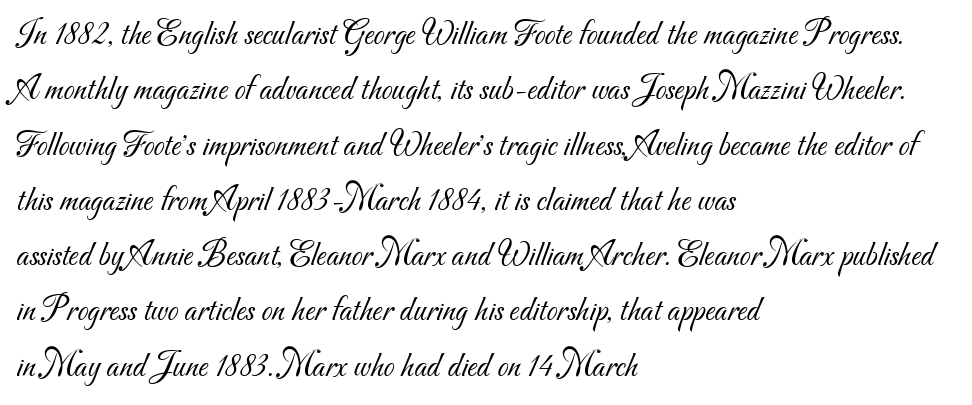
The image shows 35 px light sans-serif type; set left-aligned, normal line spacing (1.58x), normal letter spacing, not underlined; medium stroke contrast and a small x-height.
